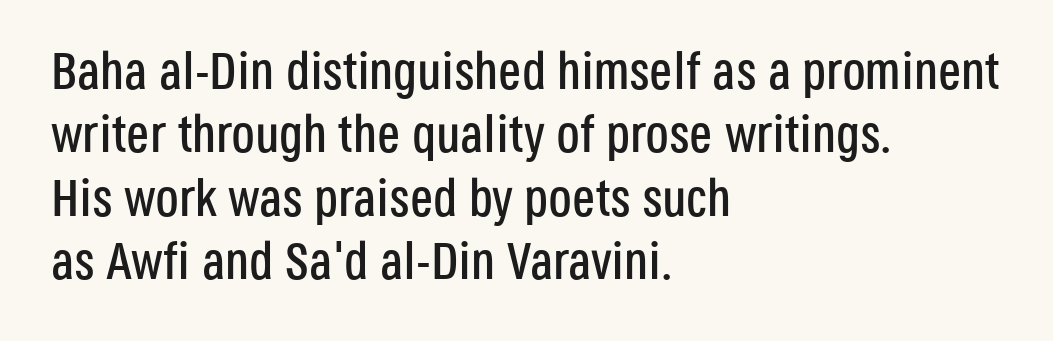
The image shows 52 px condensed sans-serif type, upright; set left-aligned, line spacing 1.22x, normal letter spacing, not underlined; low stroke contrast and a large x-height.
